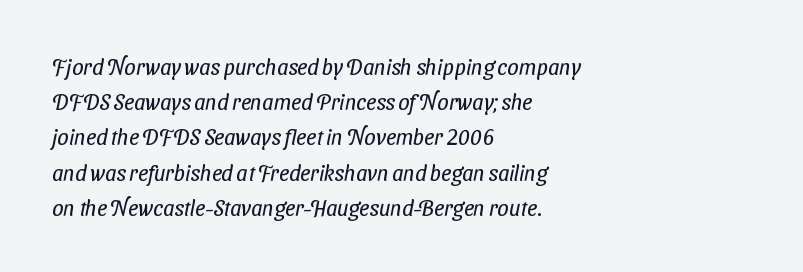
Q: Is the text bold? A: No.
Q: Is the text underlined? A: No.
Q: How is the paragraph aligned? A: Left-aligned.
Q: Is the spacing between letters normal or unusually wide? A: Normal.
Q: Is the spacing between lines tight, normal or loose? A: Normal.
